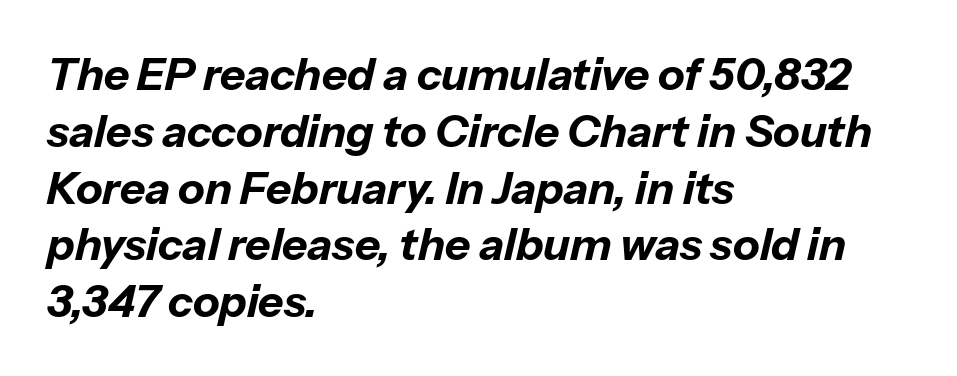
Q: Is the text bold? A: Yes.
Q: Is the text italic (slanted)? A: Yes, it leans right by about 13 degrees.
Q: Is the text underlined? A: No.
Q: How is the paragraph aligned? A: Left-aligned.
Q: Is the spacing between letters normal or unusually wide? A: Normal.
Q: Is the spacing between lines tight, normal or loose? A: Normal.
Q: Width (condensed, normal, or wide)? A: Normal.
Q: Stroke contrast? A: Low.
Q: x-height? A: Medium.
Q: Monospaced? A: No.
